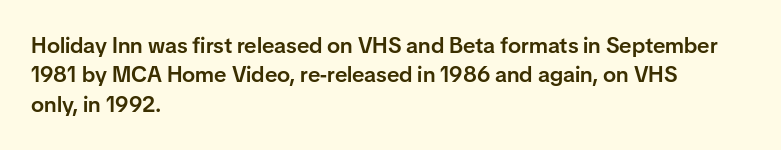
{"italic": "no", "bold": "semi", "underline": "no", "align": "left", "line_spacing": "normal", "line_spacing_ratio": 1.34, "letter_spacing": "normal", "letter_spacing_em": 0.0, "glyph_px": 22}
